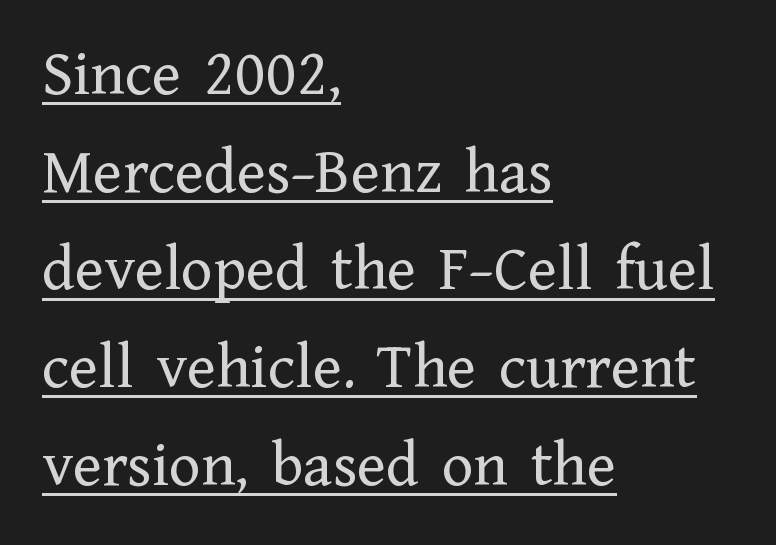
The image shows 66 px regular-weight serif type, upright; set left-aligned, normal line spacing (1.48x), normal letter spacing, underlined; low stroke contrast and a medium x-height.
